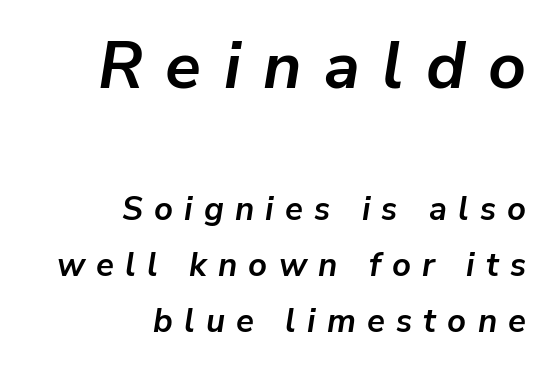
The image shows 66 px semibold type, italic (leaning right); set right-aligned, normal line spacing (1.7x), unusually wide letter spacing (+0.34 em), not underlined; the first (top) block is 2.0x larger; low stroke contrast and a medium x-height.
